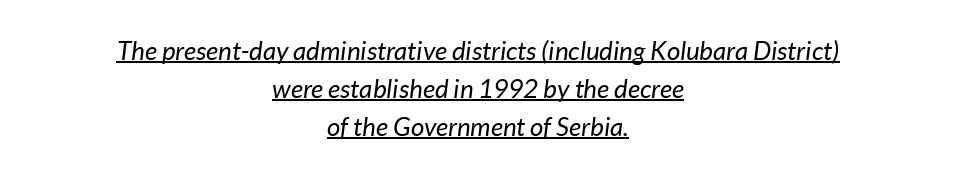
Each word holds together tightly as a unit, with standard inter-letter gaps. Yep, that's italic — everything's leaning. Glance below the letters and you will spot a drawn line. These lines sit exactly where default settings would place them.
